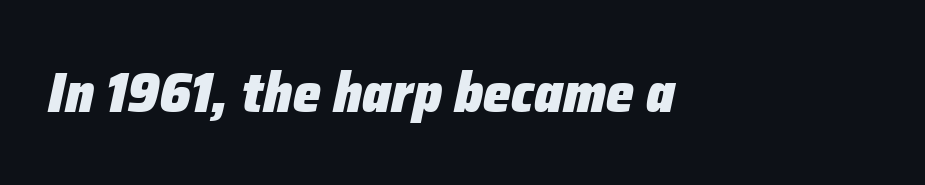
{"italic": "yes", "lean": "right", "slant_degrees": 12, "bold": "yes", "weight": "heavy", "width": "normal", "stroke_contrast": "low", "x_height": "medium", "monospaced": "no", "underline": "no", "letter_spacing": "normal", "letter_spacing_em": 0.0, "glyph_px": 56}
